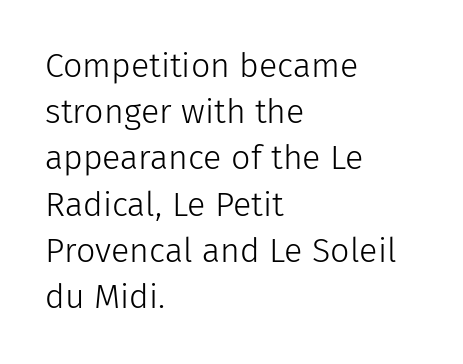
Here the designer chose a conventional face with non-uniform glyph widths. Compared with typical body copy, the letter spacing here is the same. Visually the block forms a straight wall on the left and a jagged coastline on the right. This sample keeps an unexceptional amount of space between lines. Stems here are at most as thick as an everyday book face.
